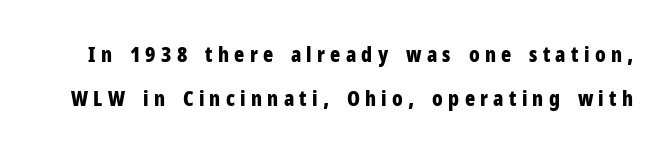
The image shows 21 px bold type, upright; set loose line spacing (2.08x), unusually wide letter spacing (+0.25 em), not underlined.
